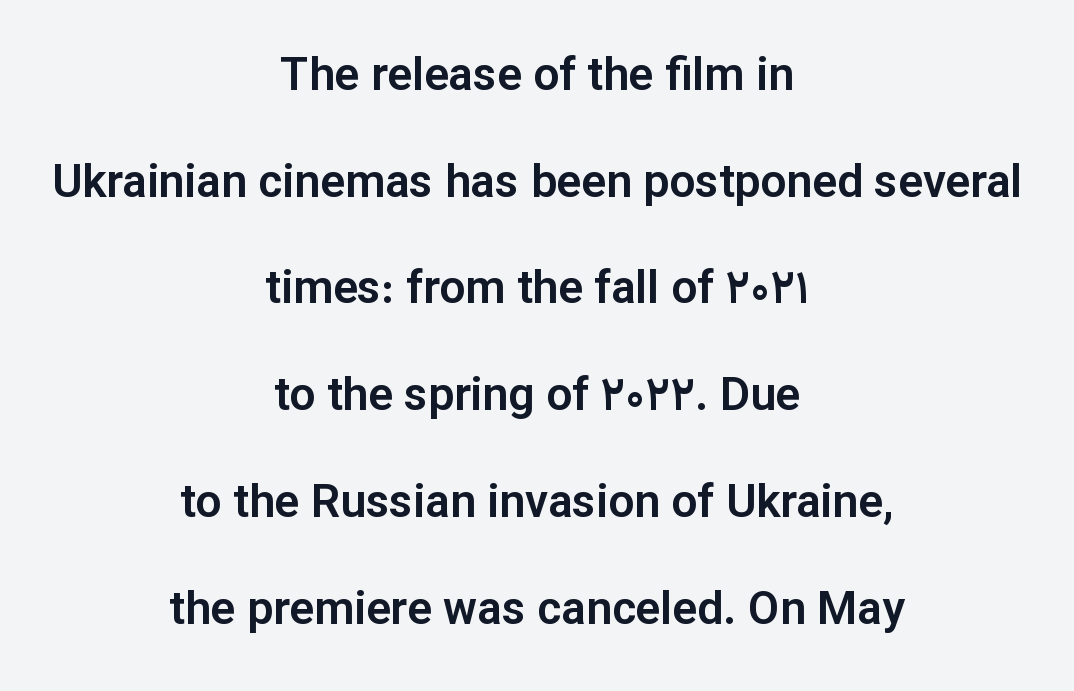
Q: Is the text italic (slanted)? A: No, it is upright.
Q: Is the typeface a serif or a sans-serif typeface? A: Sans-serif.
Q: Is the text underlined? A: No.
Q: How is the paragraph aligned? A: Centered.
Q: Is the spacing between letters normal or unusually wide? A: Normal.
Q: Is the spacing between lines tight, normal or loose? A: Loose.
Q: Width (condensed, normal, or wide)? A: Normal.
Q: Stroke contrast? A: Low.
Q: x-height? A: Medium.
Q: Monospaced? A: No.
